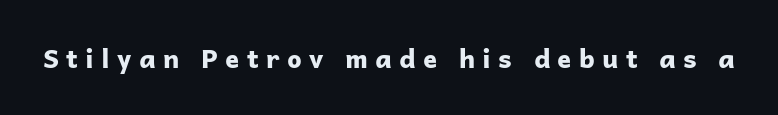
{"italic": "no", "bold": "yes", "underline": "no", "letter_spacing": "wide", "letter_spacing_em": 0.28, "glyph_px": 26}
